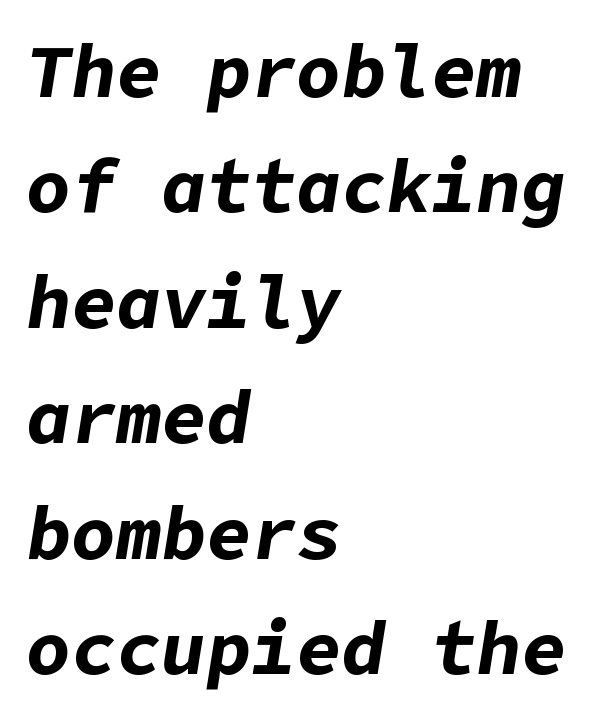
Honestly, there is no underline to notice here at all. Casual observation: everything's shoved over to the left. Horizontal bands of white between lines are of average thickness. The font is running at its bold setting. The line texture is even and compact thanks to regular tracking.
